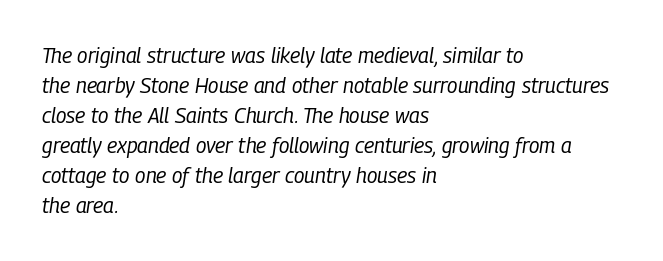
The image shows 21 px text type, italic (leaning right); set left-aligned, normal line spacing (1.43x), normal letter spacing, not underlined.
